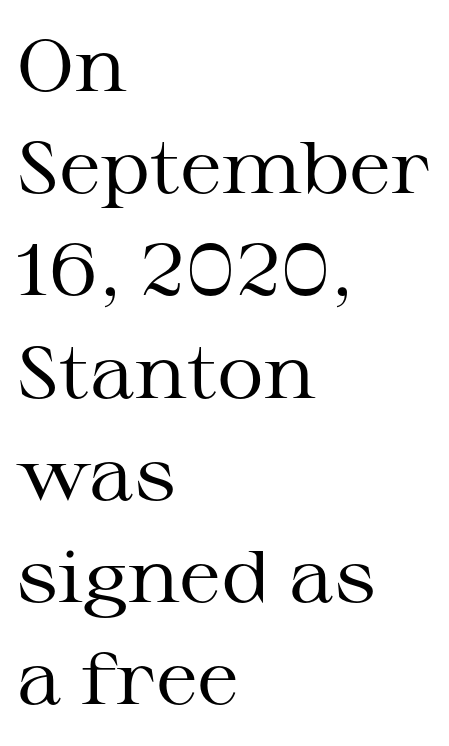
Posture: straight, roman, zero tilt. Bold? No — there's no thickening of the strokes. A serif font was chosen for this passage. Each line starts at the same left margin while the right side varies. Proportional: the letters do not fall into vertical columns. Descender tails drop into unmarked territory.
